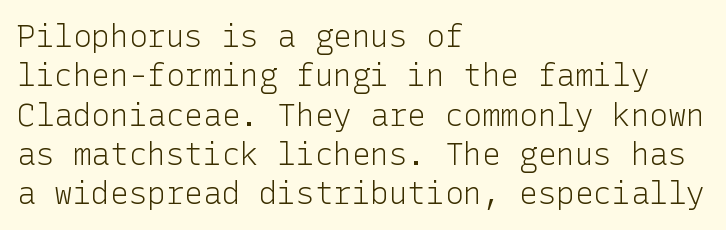
Rendered with straight, roman letterforms. A sans-serif font was chosen for this passage. On a weight scale, this lands at 450 or below. Bare-footed words on every line.
